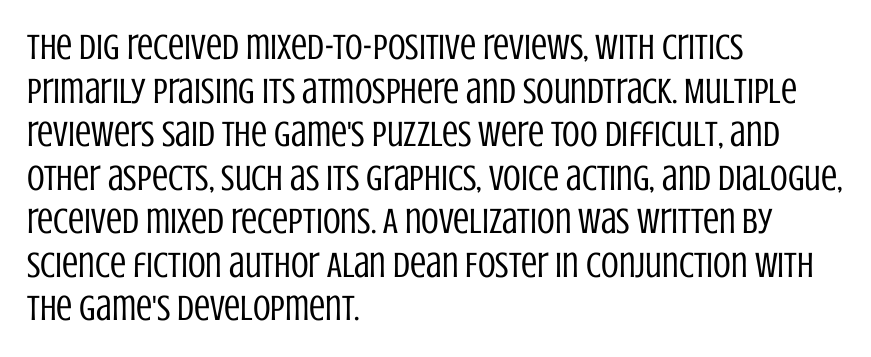
The image shows 36 px regular-weight, condensed sans-serif type, upright; set left-aligned, line spacing 1.21x, normal letter spacing, not underlined; low stroke contrast and a large x-height.
